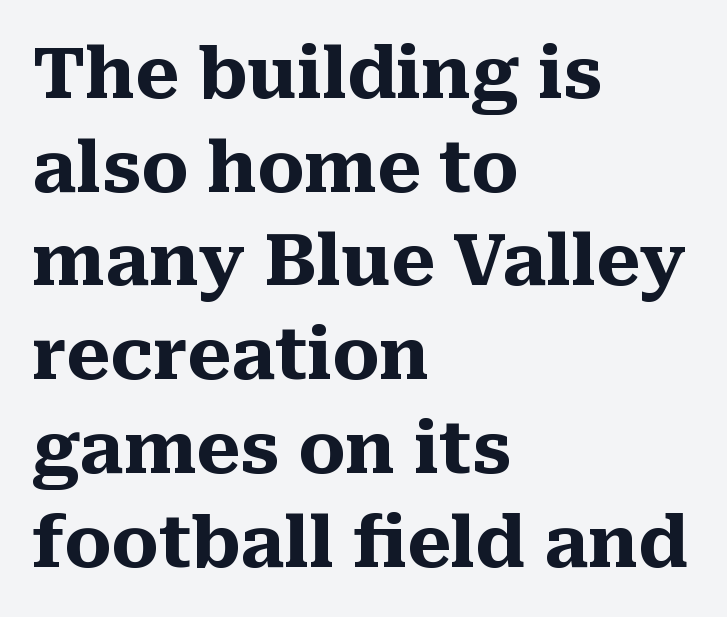
{"serif": "yes", "italic": "no", "bold": "yes", "weight": "heavy", "width": "normal", "stroke_contrast": "medium", "x_height": "medium", "monospaced": "no", "underline": "no", "align": "left", "line_spacing": "normal", "line_spacing_ratio": 1.32, "letter_spacing": "normal", "letter_spacing_em": 0.0, "glyph_px": 71}
